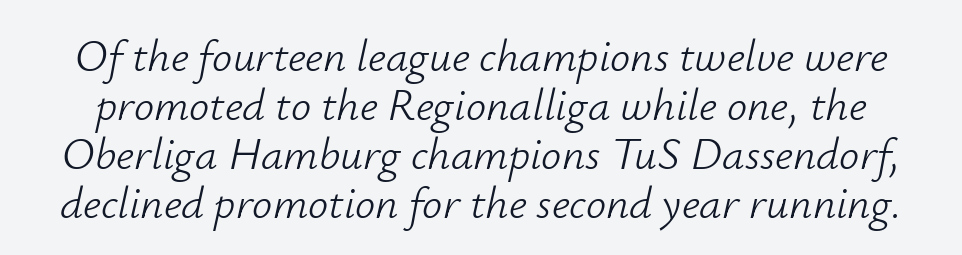
Q: Is the text bold? A: No.
Q: Is the text italic (slanted)? A: Yes, it leans right by about 12 degrees.
Q: Is the text underlined? A: No.
Q: Is the spacing between letters normal or unusually wide? A: Normal.
Q: Is the spacing between lines tight, normal or loose? A: Tight.
Q: Width (condensed, normal, or wide)? A: Normal.
Q: Stroke contrast? A: Low.
Q: x-height? A: Small.
Q: Monospaced? A: No.
